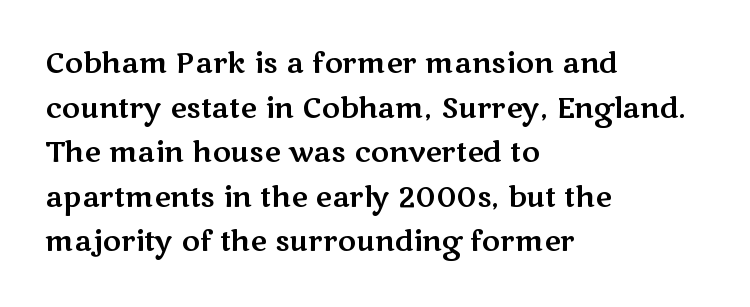
{"serif": "no", "italic": "no", "width": "wide", "stroke_contrast": "medium", "x_height": "medium", "monospaced": "no", "underline": "no", "align": "left", "line_spacing": "normal", "line_spacing_ratio": 1.59, "letter_spacing": "normal", "letter_spacing_em": 0.0, "glyph_px": 28}
